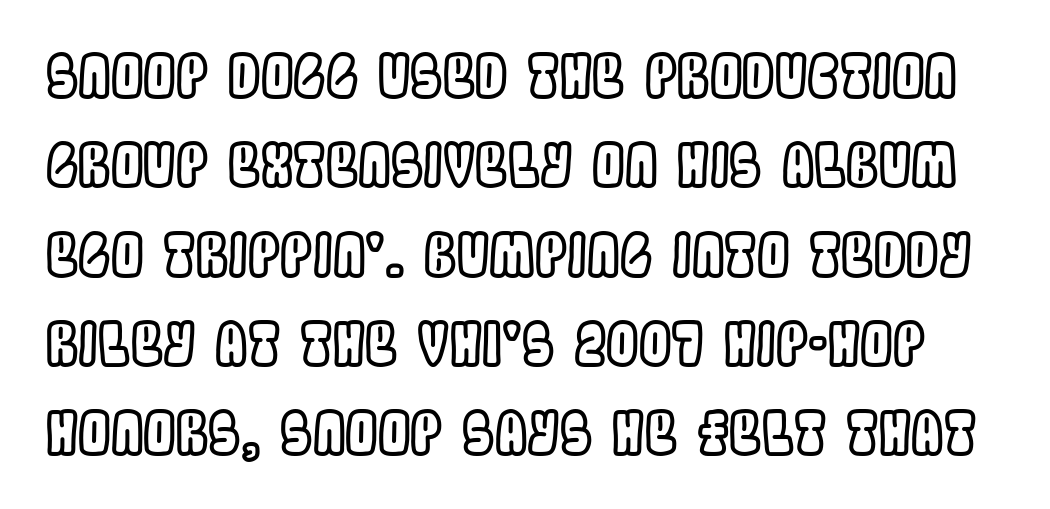
The letterforms sit shoulder to shoulder at normal distance. The letters advance in unequal steps, a hallmark of proportional type. Quick note: not italic, upright. Evenly set lines give the paragraph a standard silhouette. Only glyphs here, with clear space below each row.
